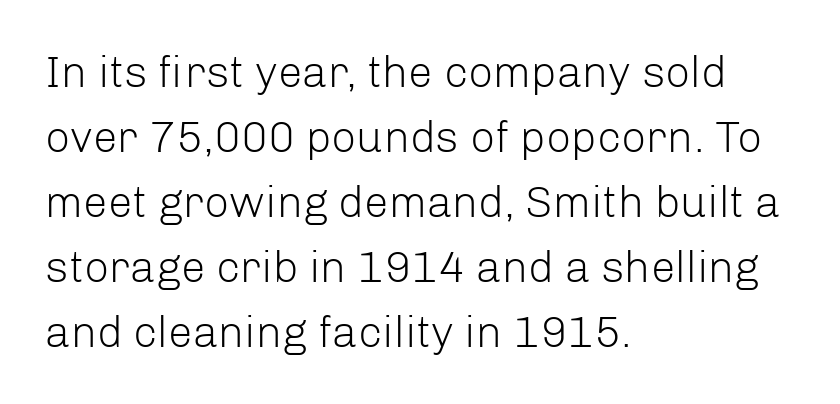
The image shows 44 px light sans-serif type, upright; set left-aligned, normal line spacing (1.48x), normal letter spacing, not underlined; low stroke contrast and a medium x-height.
